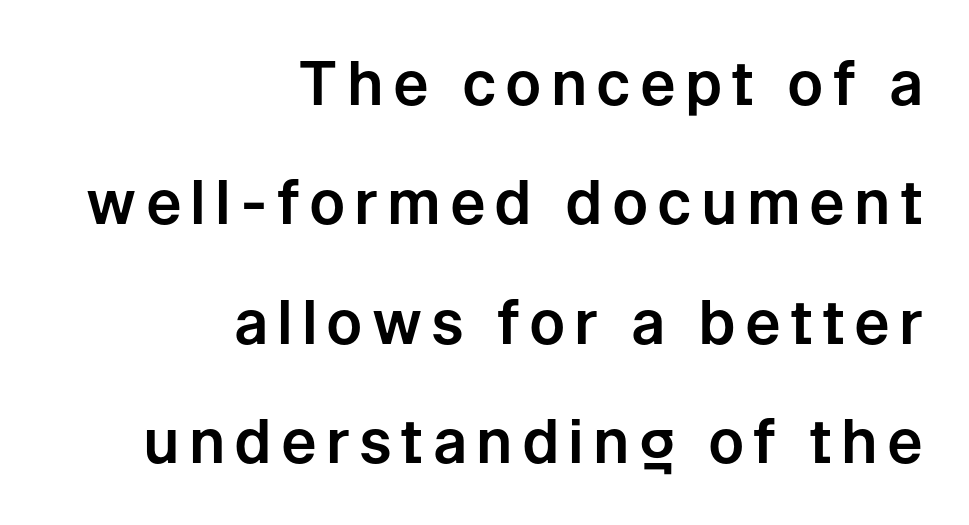
The image shows 60 px sans-serif type, upright; set right-aligned, loose line spacing (1.99x), not underlined; low stroke contrast and a medium x-height.
